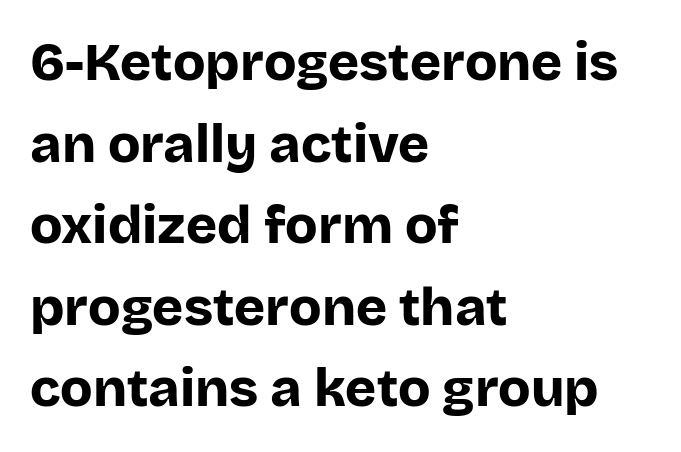
The image shows 53 px bold sans-serif type, upright; set left-aligned, normal line spacing (1.54x), normal letter spacing, not underlined; low stroke contrast and a large x-height.
